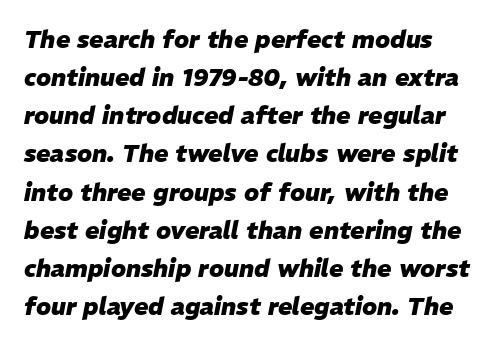
{"italic": "yes", "lean": "right", "slant_degrees": 11, "bold": "yes", "underline": "no", "line_spacing": "normal", "line_spacing_ratio": 1.59, "letter_spacing": "normal", "letter_spacing_em": 0.0, "glyph_px": 24}
